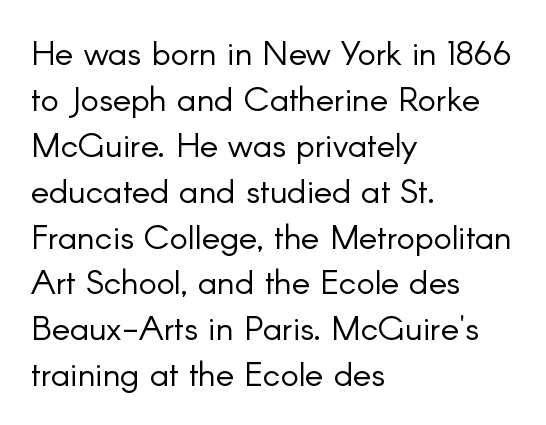
Q: Is the text bold? A: No.
Q: Is the text italic (slanted)? A: No, it is upright.
Q: Is the typeface a serif or a sans-serif typeface? A: Sans-serif.
Q: Is the text underlined? A: No.
Q: How is the paragraph aligned? A: Left-aligned.
Q: Is the spacing between letters normal or unusually wide? A: Normal.
Q: Is the spacing between lines tight, normal or loose? A: Normal.
Q: Width (condensed, normal, or wide)? A: Normal.
Q: Stroke contrast? A: Low.
Q: x-height? A: Small.
Q: Monospaced? A: No.
